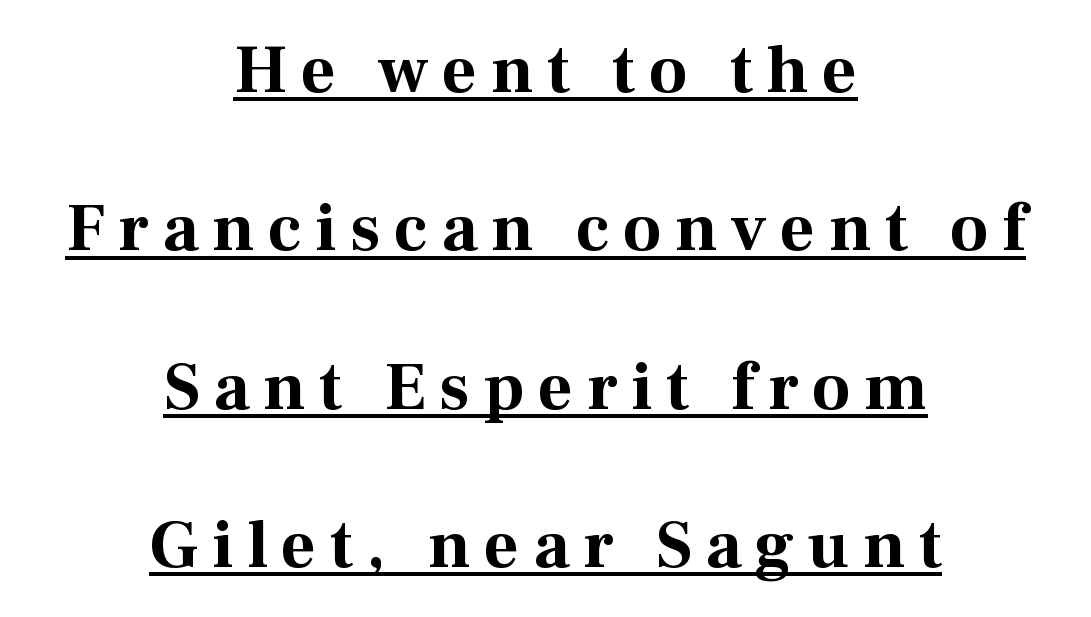
Bold? Absolutely — the strokes are thick and heavy. The typesetter has applied underlining to the passage shown. Neither beginnings nor endings align; midpoints do. Characters follow at a spacing far wider than the type designer built in.
